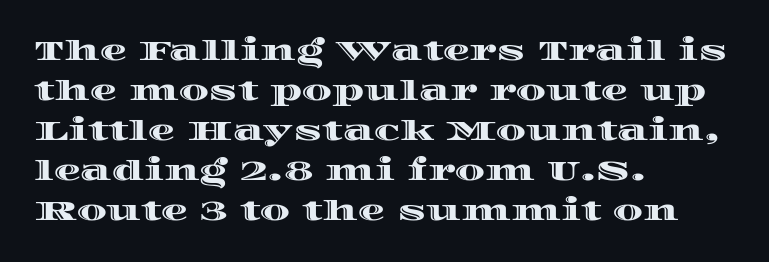
Regular leading. The zone under the glyphs is completely vacant. Italic? Not at all — the glyphs are vertical. A typesetter would call this zero additional tracking. Leftover space on each line is placed entirely after the last word.
